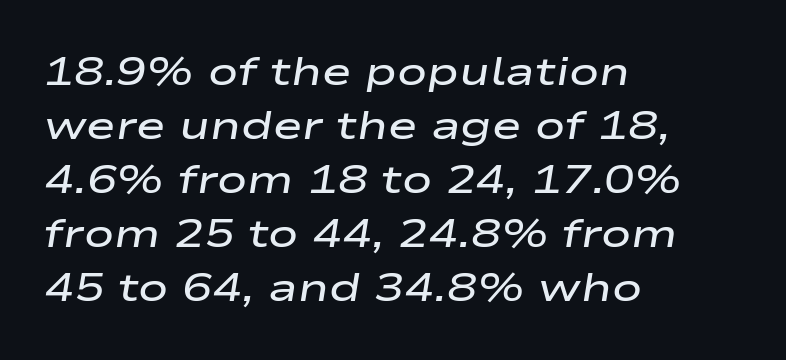
The image shows 40 px semibold, wide type, italic (leaning right); set left-aligned, normal line spacing (1.35x), normal letter spacing, not underlined; low stroke contrast and a medium x-height.
